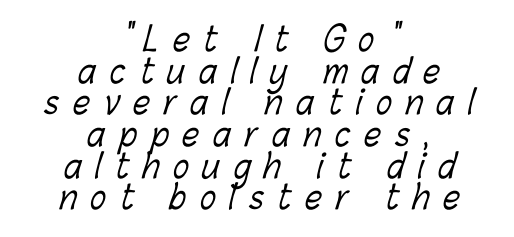
{"bold": "no", "weight": "light", "width": "condensed", "stroke_contrast": "low", "x_height": "medium", "monospaced": "no", "underline": "no", "align": "center", "line_spacing": "tight", "line_spacing_ratio": 0.96, "letter_spacing": "wide", "letter_spacing_em": 0.42, "glyph_px": 33}
